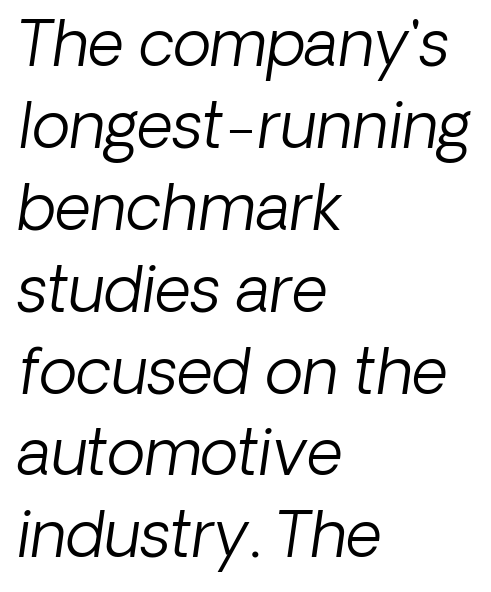
The image shows 63 px light sans-serif type; set left-aligned, normal line spacing (1.3x), normal letter spacing, not underlined; low stroke contrast and a medium x-height.
